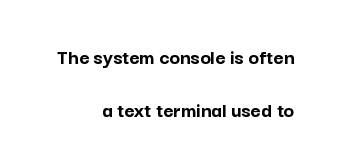
{"italic": "no", "bold": "yes", "underline": "no", "align": "right", "line_spacing": "loose", "line_spacing_ratio": 2.39, "letter_spacing": "normal", "letter_spacing_em": 0.0, "glyph_px": 22}
